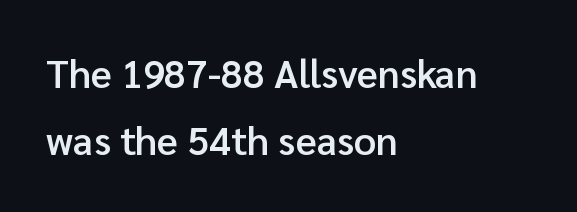
Q: Is the text bold? A: Semi-bold.
Q: Is the text italic (slanted)? A: No, it is upright.
Q: Is the typeface a serif or a sans-serif typeface? A: Sans-serif.
Q: Is the text underlined? A: No.
Q: How is the paragraph aligned? A: Left-aligned.
Q: Is the spacing between letters normal or unusually wide? A: Normal.
Q: Width (condensed, normal, or wide)? A: Normal.
Q: Stroke contrast? A: Low.
Q: x-height? A: Medium.
Q: Monospaced? A: No.
